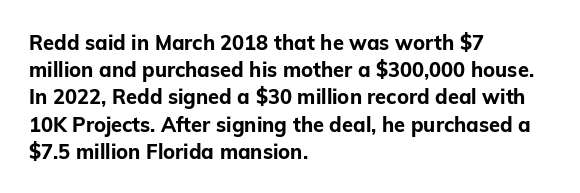
Vertical strokes here are truly vertical. Line spacing here is normal. The rendering anchors every line to the left-hand side. Short note: letters normally spaced. Has an underline been added? It has not. The sample has been set heavy, in full bold.
